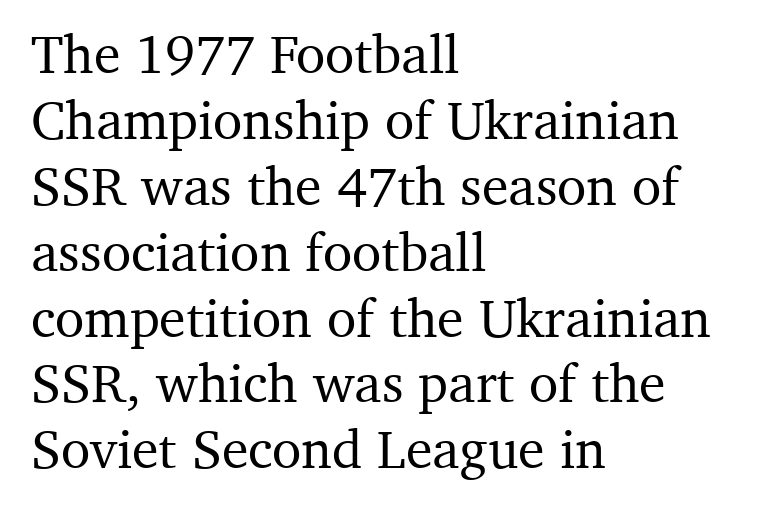
Each letter keeps its own natural width here, so spacing adapts to shape. Every row of glyphs begins at an identical x-position on the left. In terms of letterspacing, this is plain default setting. Quick note: underline off.
